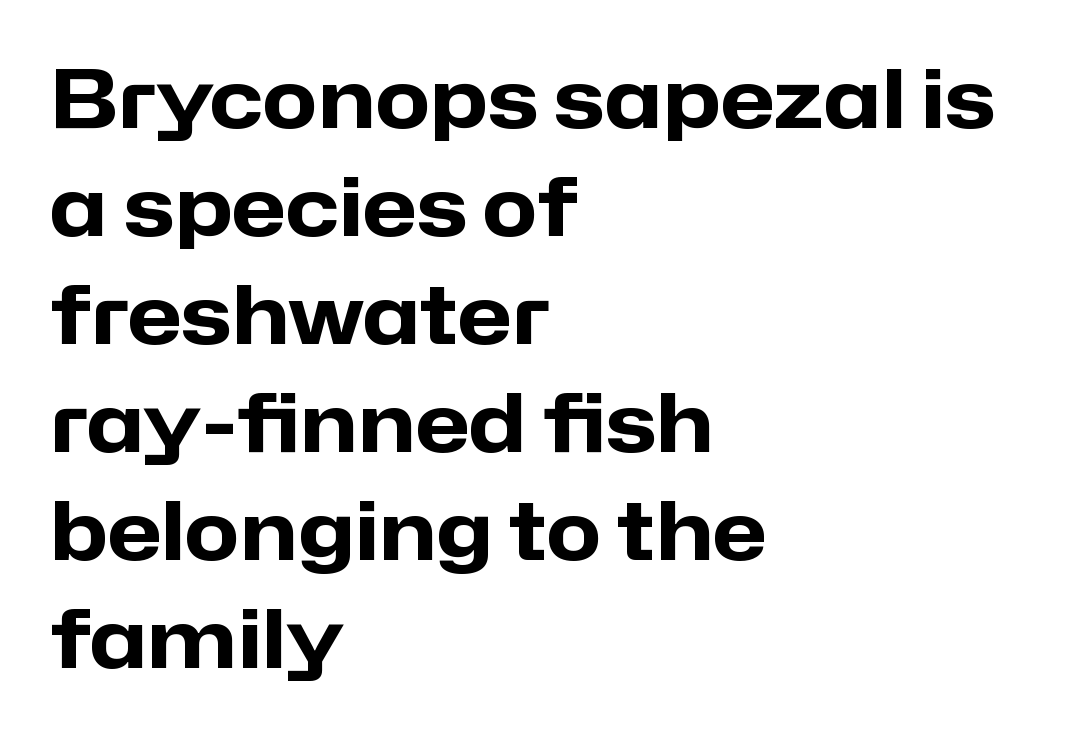
The image shows 80 px heavy sans-serif type, upright; set left-aligned, normal line spacing (1.35x), normal letter spacing, not underlined; low stroke contrast and a medium x-height.
